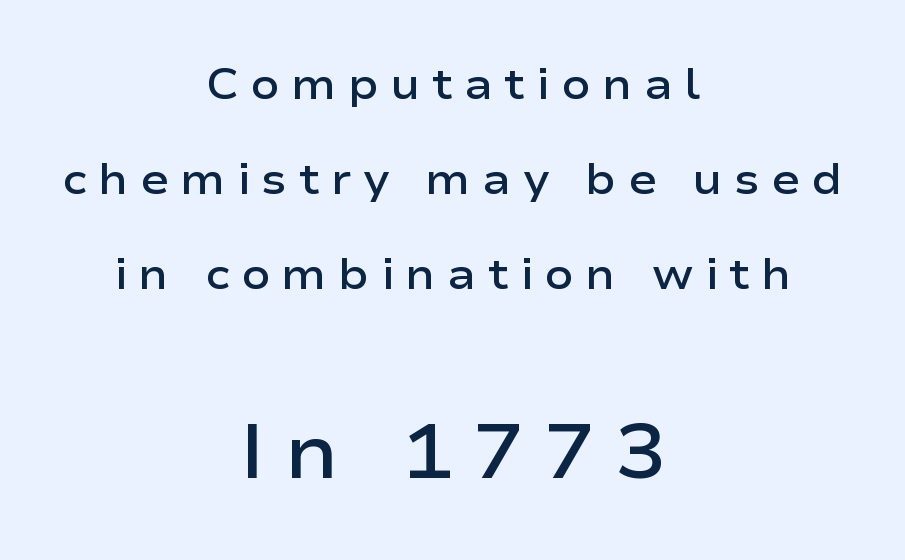
{"serif": "no", "italic": "no", "bold": "semi", "weight": "semibold", "width": "wide", "stroke_contrast": "low", "x_height": "medium", "monospaced": "no", "underline": "no", "align": "center", "line_spacing": "loose", "line_spacing_ratio": 2.21, "letter_spacing": "wide", "letter_spacing_em": 0.26, "larger_block": "second", "size_ratio": 1.77, "glyph_px": 76}
